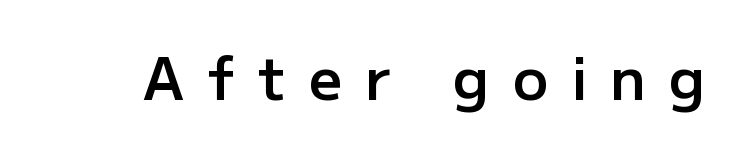
Q: Is the text bold? A: Semi-bold.
Q: Is the text italic (slanted)? A: No, it is upright.
Q: Is the typeface a serif or a sans-serif typeface? A: Sans-serif.
Q: Is the text underlined? A: No.
Q: Is the spacing between letters normal or unusually wide? A: Unusually wide.
Q: Width (condensed, normal, or wide)? A: Normal.
Q: Stroke contrast? A: Low.
Q: x-height? A: Medium.
Q: Monospaced? A: No.
